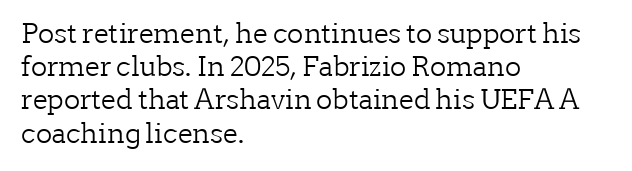
The image shows 27 px text type, upright; set left-aligned, line spacing 1.23x, normal letter spacing, not underlined.
